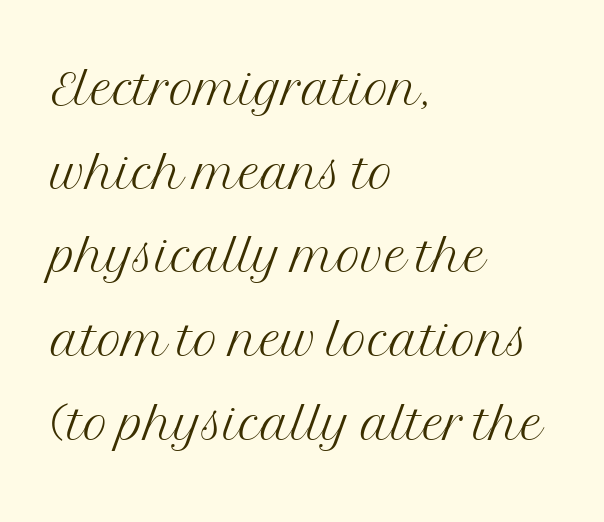
If you drew a ruler down the left edge, every line would touch it. Weight class: somewhere from thin through regular. Note: serifs present on the glyphs.
